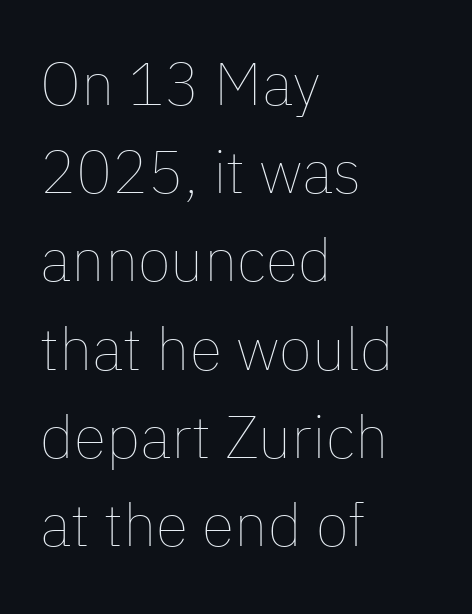
{"italic": "no", "bold": "no", "weight": "thin", "width": "normal", "stroke_contrast": "low", "x_height": "medium", "monospaced": "no", "underline": "no", "align": "left", "line_spacing": "normal", "line_spacing_ratio": 1.47, "letter_spacing": "normal", "letter_spacing_em": 0.0, "glyph_px": 60}
